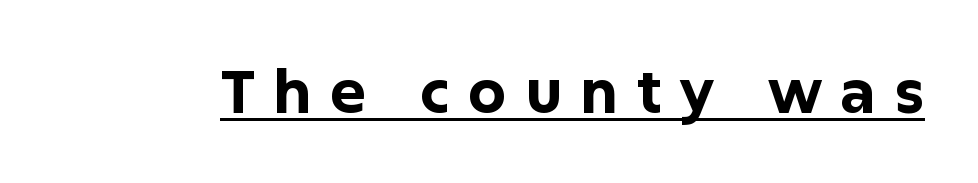
It's the straight-up-and-down kind of type. Letter spacing: wide. Caption: bold face, heavy strokes. These lines are rendered in a variable-pitch font. This rendering features underlined lettering. Observe the absence of serifs on each vertical stroke in this sample.
